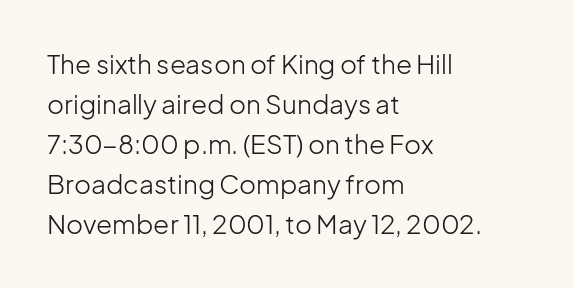
The image shows 26 px text type, upright; set left-aligned, normal line spacing (1.54x), normal letter spacing, not underlined.
